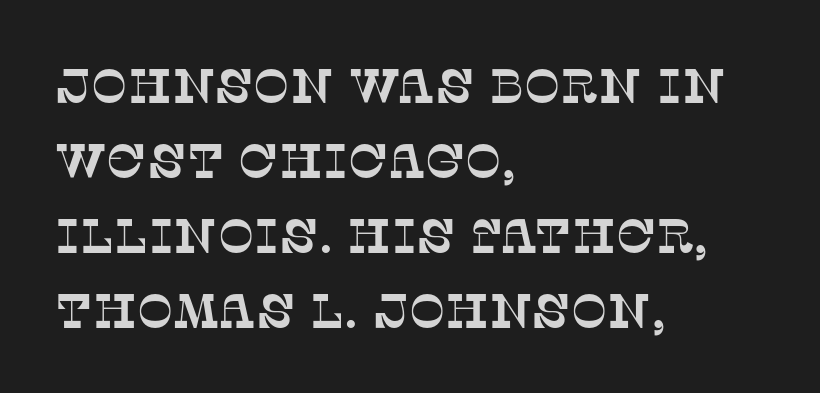
{"serif": "yes", "width": "normal", "stroke_contrast": "low", "x_height": "large", "monospaced": "no", "underline": "no", "align": "left", "line_spacing": "normal", "line_spacing_ratio": 1.56, "letter_spacing": "normal", "letter_spacing_em": 0.0, "glyph_px": 48}
